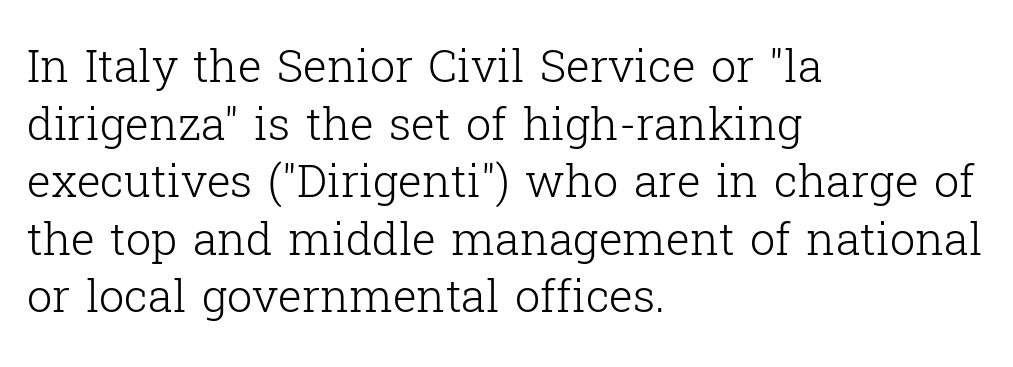
The image shows 45 px light serif type, upright; set left-aligned, normal line spacing (1.28x), normal letter spacing, not underlined; low stroke contrast and a medium x-height.
